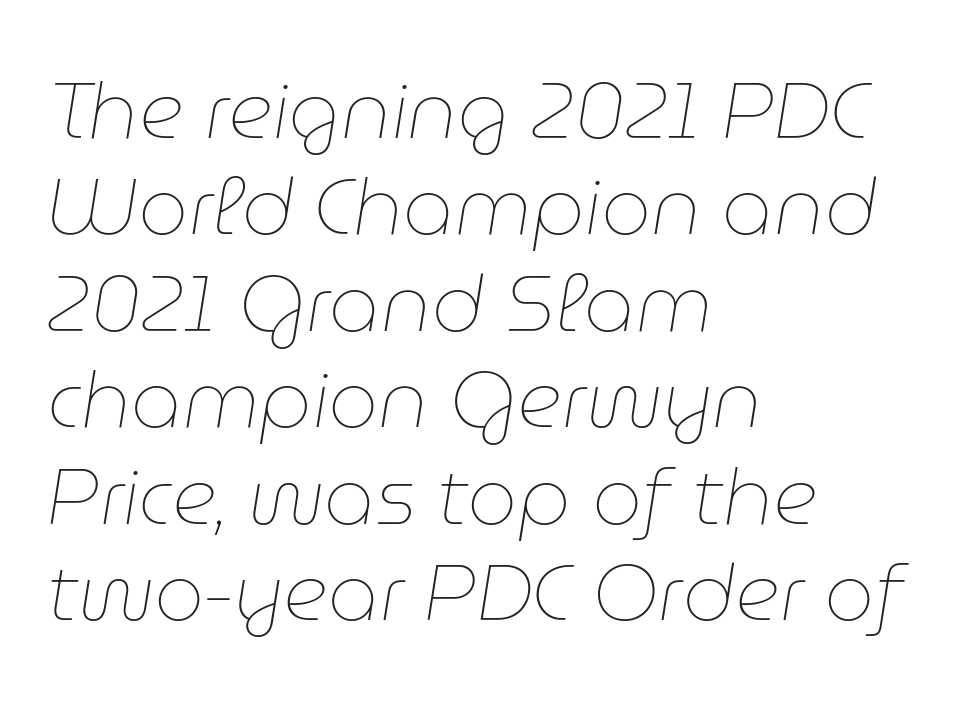
Compared with a centered layout, this one pins lines to the left instead. Here the designer chose a conventional face with non-uniform glyph widths. No word sits above an underline. Does the lettering tilt? It does — this is italic. Summary of weight: not heavy and not bold. Honestly, the letter spacing is just normal — you wouldn't notice it.
